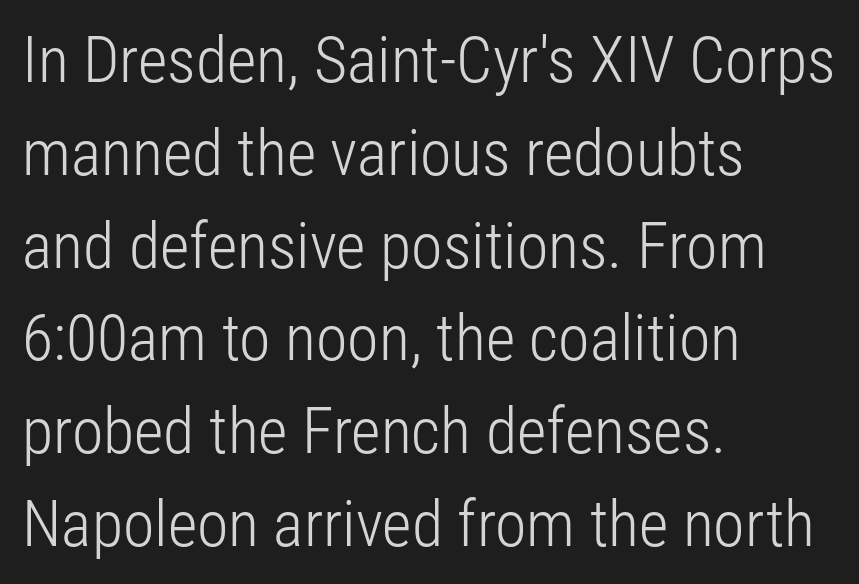
A roman cut, with each character standing at attention. Leading matches the norm, producing a regular column. Check where the strokes stop: nothing finishes them off — pure sans. The passage shown has conventional tracking throughout.
